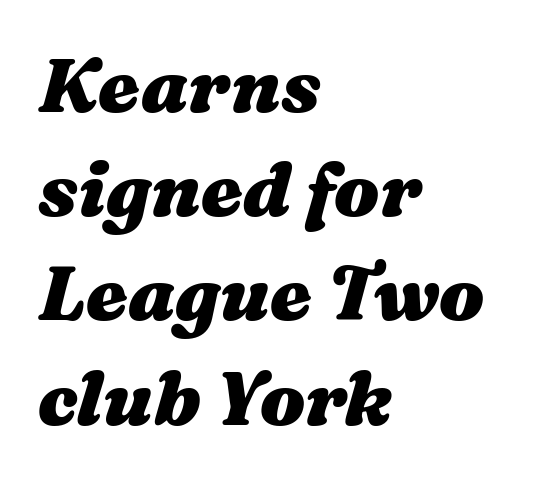
The passage shown stacks its lines at a standard gap. The rendering anchors every line to the left-hand side. These lines keep a tight, regular rhythm from letter to letter. Designer's note — italics engaged. Honestly, there is no underline to notice here at all.
